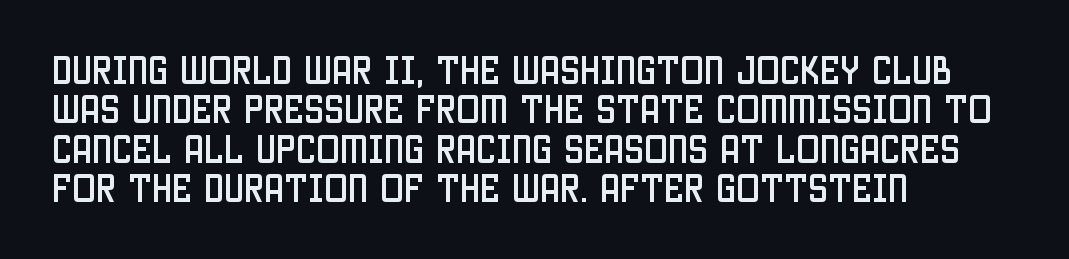
The image shows 32 px condensed sans-serif type, upright; set left-aligned, line spacing 1.23x, normal letter spacing, not underlined; low stroke contrast and a large x-height.
